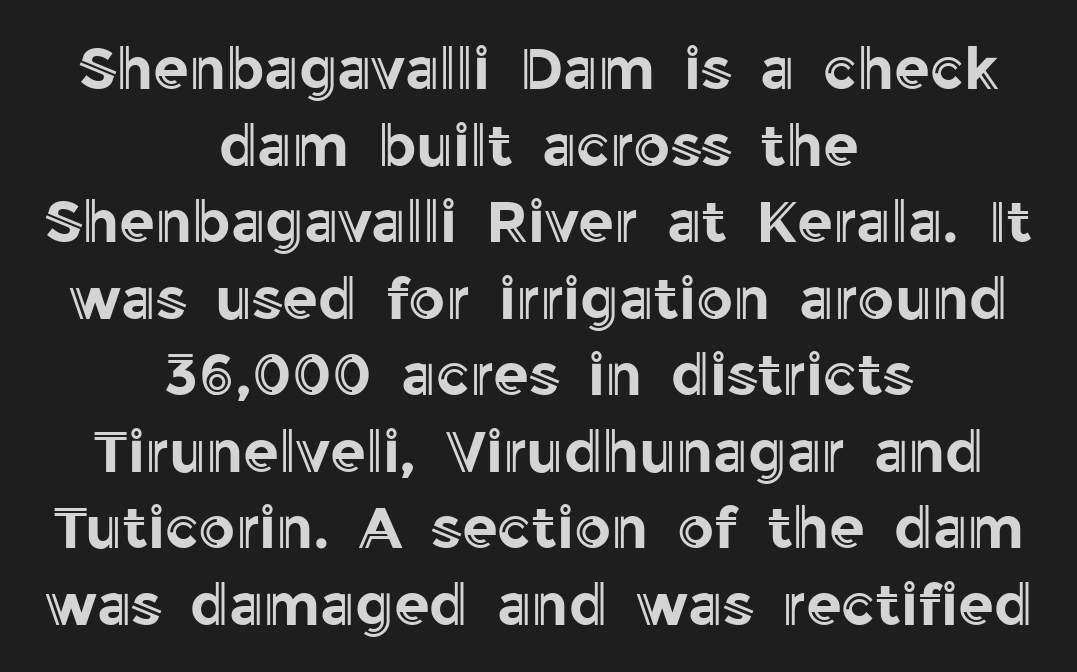
The image shows 58 px text type, upright; set centered, normal line spacing (1.32x), normal letter spacing, not underlined; a medium x-height.
